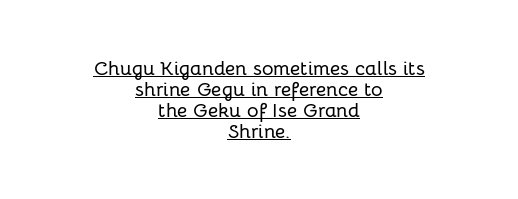
{"italic": "no", "underline": "yes", "align": "center", "line_spacing": "tight", "line_spacing_ratio": 1.05, "letter_spacing": "normal", "letter_spacing_em": 0.0, "glyph_px": 20}
